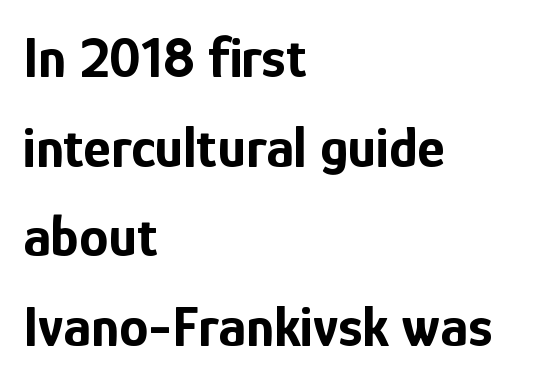
{"serif": "no", "italic": "no", "bold": "yes", "weight": "bold", "width": "condensed", "stroke_contrast": "low", "x_height": "medium", "monospaced": "no", "underline": "no", "align": "left", "line_spacing": "normal", "line_spacing_ratio": 1.52, "letter_spacing": "normal", "letter_spacing_em": 0.0, "glyph_px": 59}
